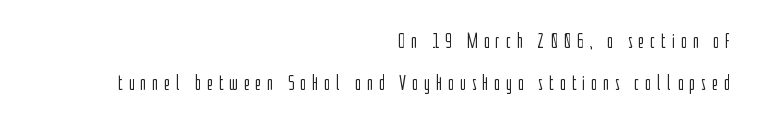
The typography opts for an upright posture over an oblique one. Weight: not bold — regular or lighter. The rendering uses a large line-height, opening up the rows. Substantial extra tracking has been applied to these lines. Letters rest on an invisible, unmarked baseline. Does the copy run flush right? Yes — the right margin is perfectly even.
